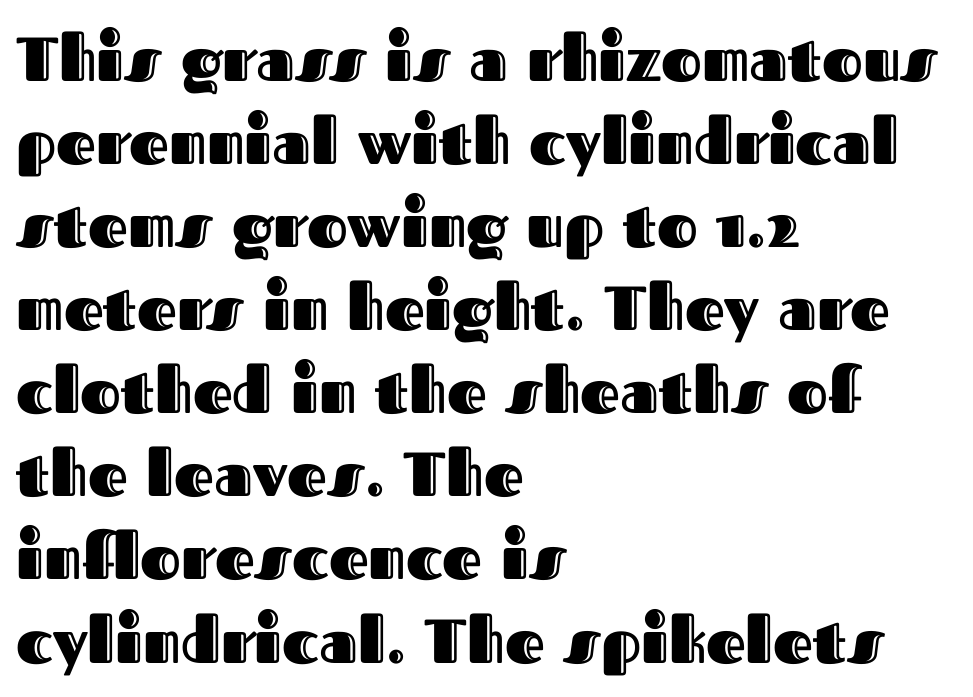
Q: Is the text italic (slanted)? A: No, it is upright.
Q: Is the text underlined? A: No.
Q: How is the paragraph aligned? A: Left-aligned.
Q: Is the spacing between letters normal or unusually wide? A: Normal.
Q: Is the spacing between lines tight, normal or loose? A: Normal.
Q: Width (condensed, normal, or wide)? A: Normal.
Q: x-height? A: Medium.
Q: Monospaced? A: No.
